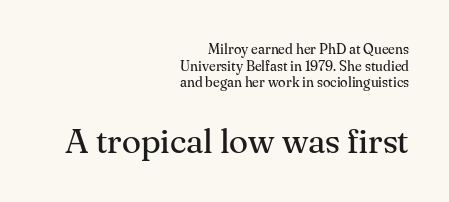
The image shows 35 px regular-weight serif type, upright; set right-aligned, line spacing 1.18x, normal letter spacing, not underlined; the second (bottom) block is 2.5x larger; medium stroke contrast and a small x-height.
